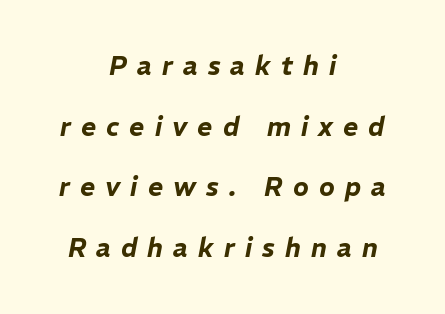
{"italic": "yes", "lean": "right", "slant_degrees": 11, "underline": "no", "align": "center", "line_spacing": "loose", "line_spacing_ratio": 2.33, "letter_spacing": "wide", "letter_spacing_em": 0.39, "glyph_px": 26}
